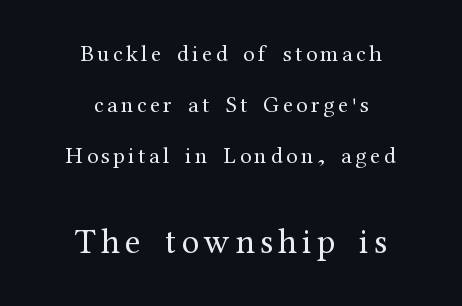
Q: Is the text bold? A: No.
Q: Is the text italic (slanted)? A: No, it is upright.
Q: Is the typeface a serif or a sans-serif typeface? A: Serif.
Q: Is the text underlined? A: No.
Q: How is the paragraph aligned? A: Centered.
Q: Is the spacing between lines tight, normal or loose? A: Loose.
Q: Which block of text is set in a larger size, the first (top) or the second (bottom)? A: The second (bottom) one.
Q: Width (condensed, normal, or wide)? A: Normal.
Q: Stroke contrast? A: Medium.
Q: x-height? A: Medium.
Q: Monospaced? A: No.
